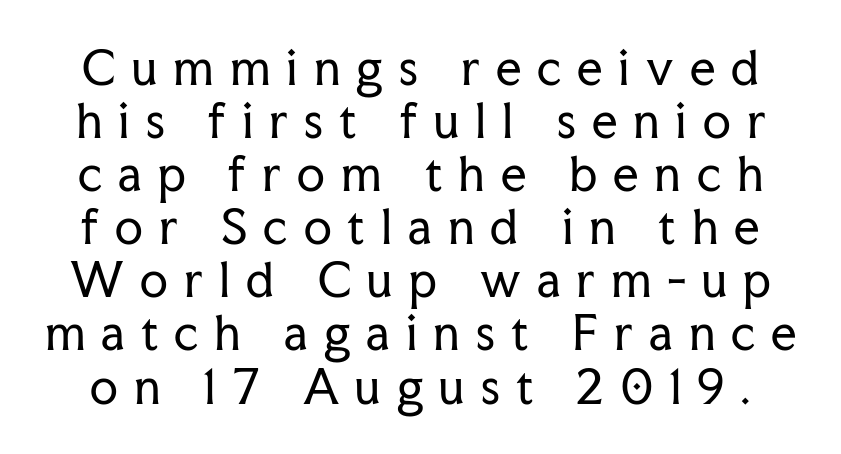
The image shows 45 px regular-weight serif type, upright; set line spacing 1.18x, unusually wide letter spacing (+0.36 em), not underlined; low stroke contrast and a medium x-height.
